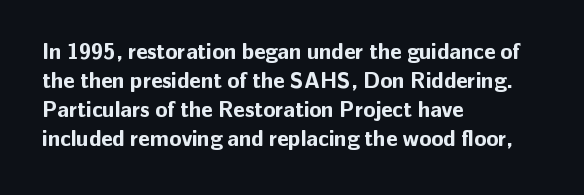
The image shows 22 px bold type, upright; set left-aligned, normal line spacing (1.32x), normal letter spacing, not underlined.
